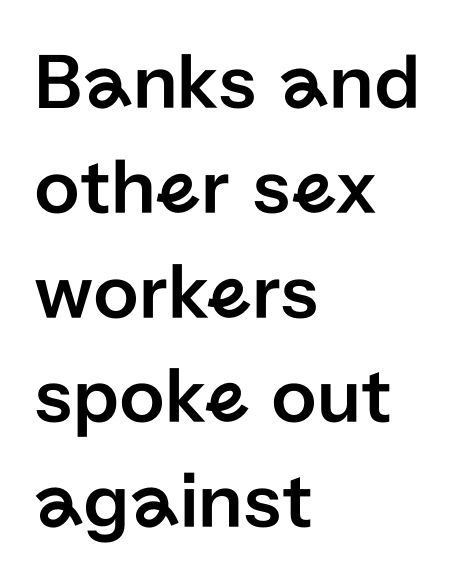
This is the regular roman posture of the typeface. Vertically, the passage feels balanced, rows spaced as you'd expect. Is the letter spacing exaggerated? No — it looks like the ordinary default. The passage shown is typeset with a sans-serif family. Varying glyph widths throughout — classic text-font behaviour. Any mark beneath the type? The region is blank.
